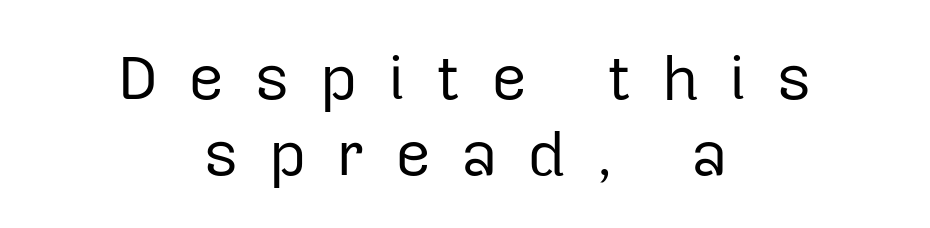
The image shows 63 px regular-weight sans-serif type, upright; set centered, line spacing 1.2x, unusually wide letter spacing (+0.47 em), not underlined; low stroke contrast and a medium x-height.
